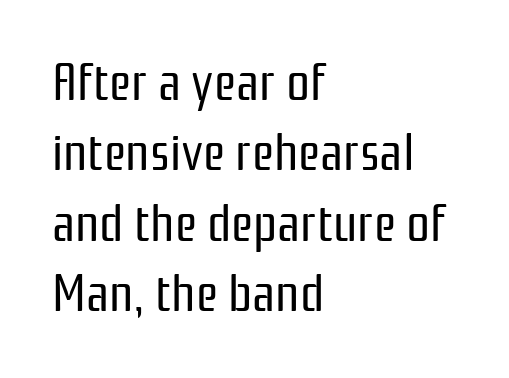
{"serif": "no", "italic": "no", "bold": "no", "weight": "regular", "width": "condensed", "stroke_contrast": "low", "x_height": "medium", "monospaced": "no", "underline": "no", "align": "left", "line_spacing": "normal", "line_spacing_ratio": 1.33, "letter_spacing": "normal", "letter_spacing_em": 0.0, "glyph_px": 53}
